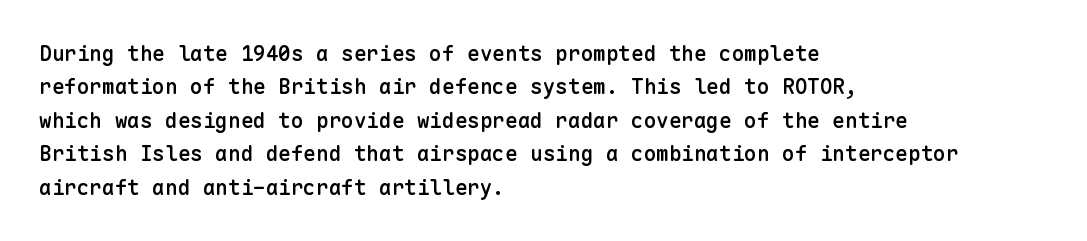
Typographic density is moderately raised because the face is semibold. Letter spacing: default. Vertically, the passage feels balanced, rows spaced as you'd expect. In terms of posture, this sample is upright. These lines stack with their left ends in a neat column.
